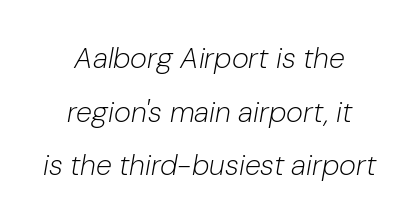
{"italic": "yes", "lean": "right", "slant_degrees": 10, "bold": "no", "weight": "light", "width": "normal", "stroke_contrast": "low", "x_height": "medium", "monospaced": "no", "underline": "no", "align": "center", "line_spacing_ratio": 1.85, "letter_spacing": "normal", "letter_spacing_em": 0.0, "glyph_px": 29}
